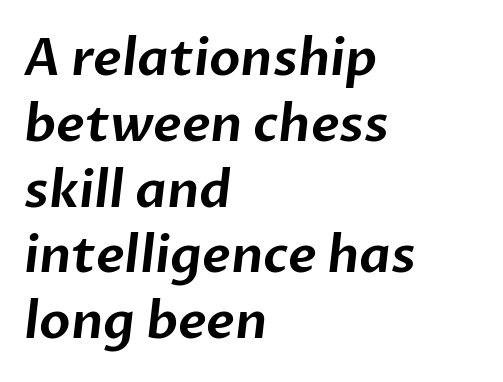
I'd call this a sans setting — the letters go barefoot. The passage is arranged the way most books set body copy — flush left. Looks like regular typesetting: each glyph gets only the width it needs. Check under the words: just untouched page.
